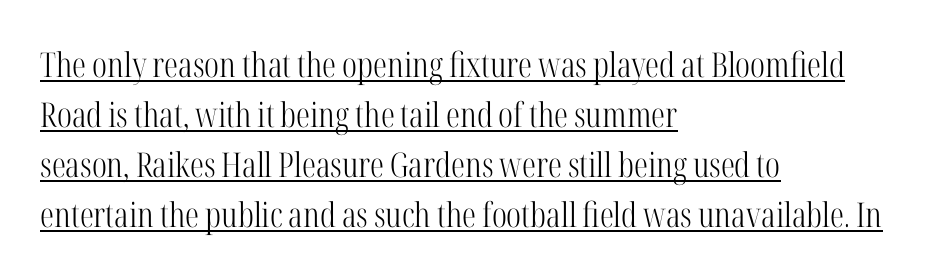
The line texture is even and compact thanks to regular tracking. Unlike italic type, these characters show no tilt at all. On a weight scale, this lands at 450 or below. Short and long lines alike share a common starting point at left. Vertical spacing — default.
